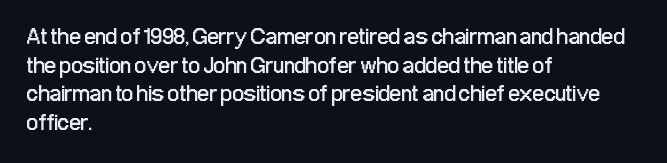
Q: Is the text bold? A: No.
Q: Is the text italic (slanted)? A: No, it is upright.
Q: Is the text underlined? A: No.
Q: How is the paragraph aligned? A: Left-aligned.
Q: Is the spacing between letters normal or unusually wide? A: Normal.
Q: Is the spacing between lines tight, normal or loose? A: Normal.
